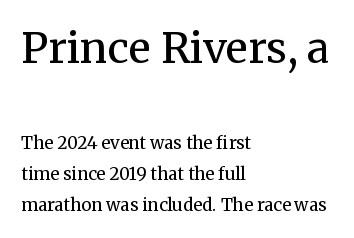
The image shows 42 px regular-weight serif type, upright; set left-aligned, line spacing 1.84x, normal letter spacing, not underlined; the first (top) block is 2.47x larger; medium stroke contrast and a medium x-height.
